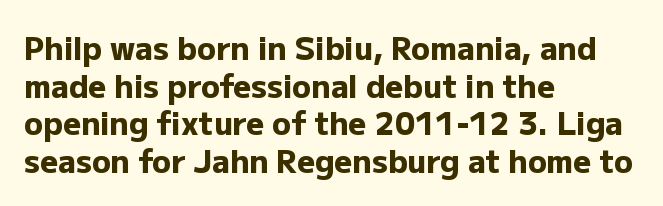
The face used here is a sans, in the tradition of grotesques and geometrics. Descender tails drop into unmarked territory. The lettering holds an erect, upright posture throughout. Weight check: bold — yes, fully.
